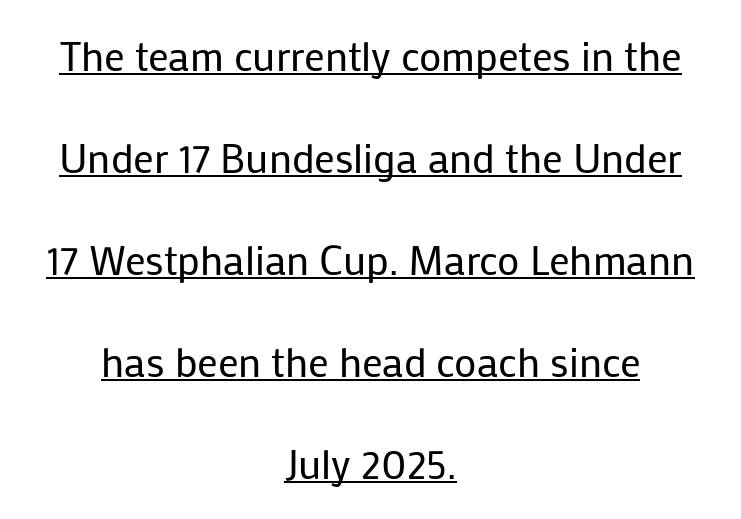
The passage shown is underscored from start to finish. How are the letters spaced? Ordinarily, with no added tracking. Is there any slant? The stems are plumb. Font category for this specimen: sans-serif. Varying glyph widths throughout — classic text-font behaviour.
